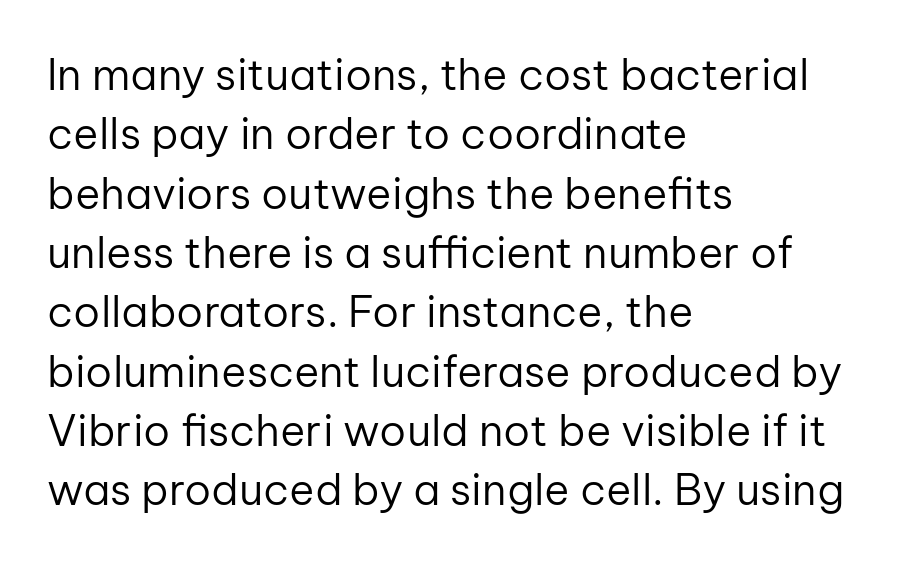
Are there feet on the stems? There aren't — it's a sans. The passage shown is typed in a proportional face where columns would drift. These lines keep a tight, regular rhythm from letter to letter. The letters stand upright; this is a roman face. Where is the straight margin? On the left. Normally led — the rows are evenly, conventionally spaced.
